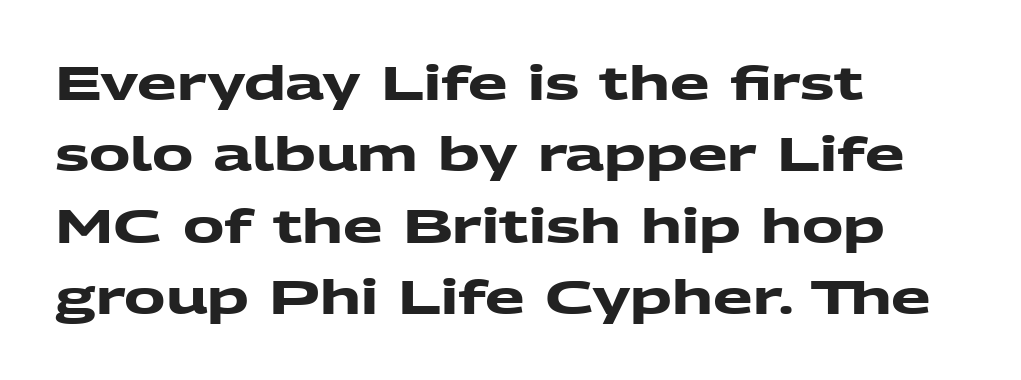
Q: Is the text bold? A: Yes.
Q: Is the typeface a serif or a sans-serif typeface? A: Sans-serif.
Q: Is the text underlined? A: No.
Q: How is the paragraph aligned? A: Left-aligned.
Q: Is the spacing between letters normal or unusually wide? A: Normal.
Q: Is the spacing between lines tight, normal or loose? A: Normal.
Q: Width (condensed, normal, or wide)? A: Wide.
Q: Stroke contrast? A: Medium.
Q: x-height? A: Medium.
Q: Monospaced? A: No.
